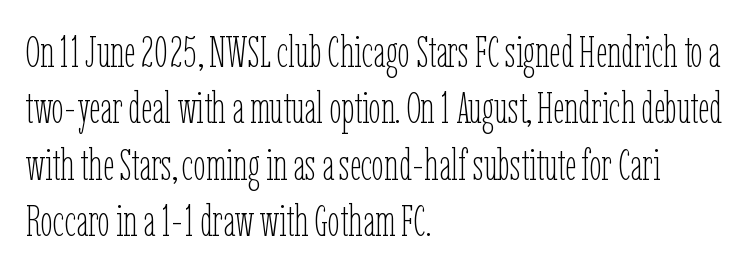
Weight class: somewhere from thin through regular. One-word summary of the alignment: left. Compared with typical paragraphs, the rows here are spaced about the same. Varying glyph widths throughout — classic text-font behaviour. The letters sit at their default tracking, neither squeezed nor spread.
